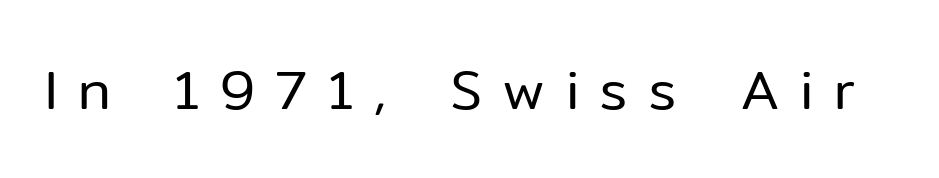
A clean baseline with only descenders dipping below it. The tracking reads as deliberately expanded to a designer's eye. The font's upright variant was chosen for this text. You can tell from the bare stems that sans-serif type was used.
